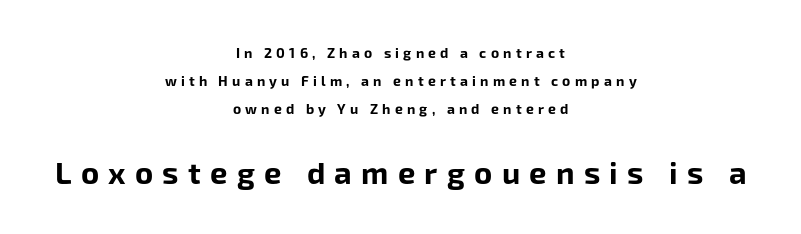
{"serif": "no", "italic": "no", "bold": "yes", "weight": "bold", "width": "normal", "stroke_contrast": "low", "x_height": "medium", "monospaced": "no", "underline": "no", "align": "center", "line_spacing": "loose", "line_spacing_ratio": 2.01, "letter_spacing": "wide", "letter_spacing_em": 0.3, "larger_block": "second", "size_ratio": 2.21, "glyph_px": 31}
